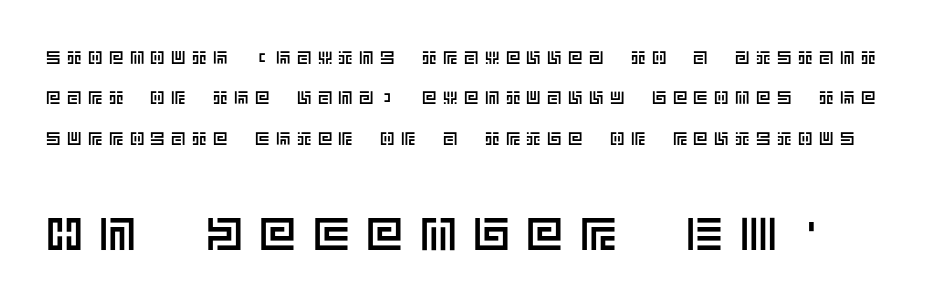
{"italic": "no", "width": "normal", "x_height": "large", "underline": "no", "line_spacing": "loose", "line_spacing_ratio": 2.24, "letter_spacing": "wide", "letter_spacing_em": 0.36, "larger_block": "second", "size_ratio": 2.56, "glyph_px": 46}
